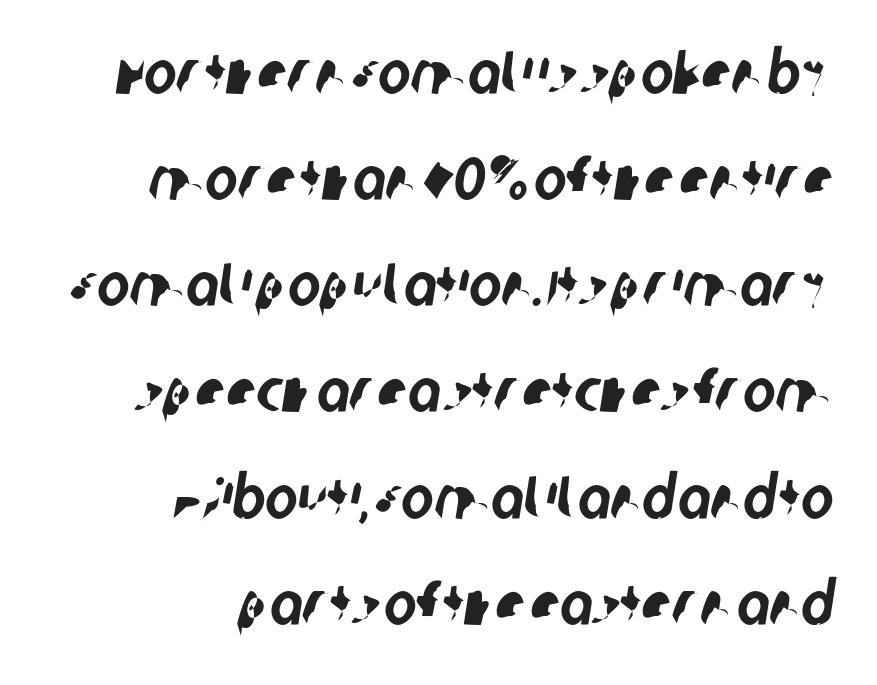
The image shows 61 px condensed sans-serif type; set right-aligned, line spacing 1.74x, normal letter spacing, not underlined; low stroke contrast and a large x-height.
